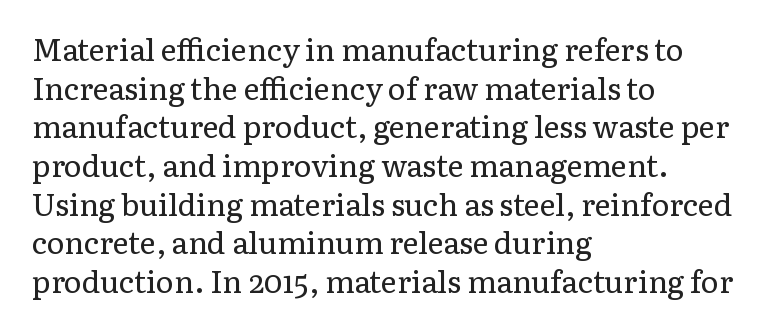
Italic? Not at all — the glyphs are vertical. Is the stroke heavy? The answer is a plain regular-or-lighter. Observe the ordinary spacing: letters are neighbours, not strangers. Every row of glyphs begins at an identical x-position on the left. The glyphs in this specimen are seriffed.
